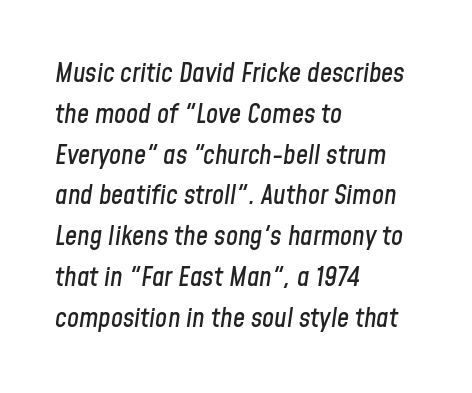
The image shows 27 px text type, italic (leaning right); set left-aligned, normal line spacing (1.51x), normal letter spacing, not underlined.
